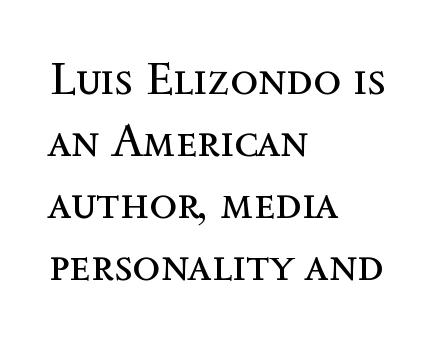
Normally led — the rows are evenly, conventionally spaced. A typesetter would mark this as roman, not italic. Descender tails drop into unmarked territory. This is not heavy type; no bold has been used. Note the varied advance widths — an 'i' is clearly narrower than an 'm'.
